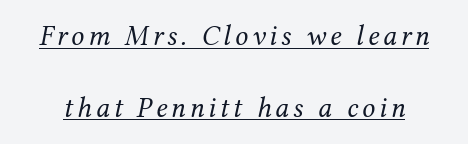
Q: Is the text bold? A: No.
Q: Is the text italic (slanted)? A: Yes, it leans right by about 12 degrees.
Q: Is the typeface a serif or a sans-serif typeface? A: Serif.
Q: Is the text underlined? A: Yes.
Q: Is the spacing between lines tight, normal or loose? A: Loose.
Q: Width (condensed, normal, or wide)? A: Normal.
Q: Stroke contrast? A: Medium.
Q: x-height? A: Medium.
Q: Monospaced? A: No.
